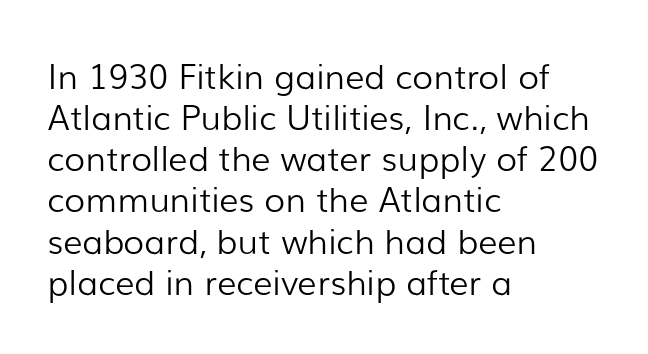
The image shows 34 px light sans-serif type, upright; set left-aligned, line spacing 1.21x, normal letter spacing, not underlined; low stroke contrast and a medium x-height.
